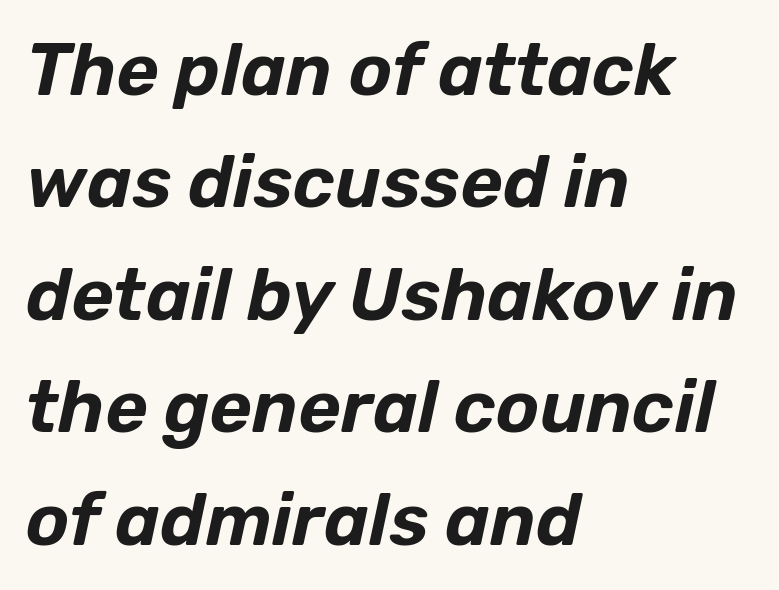
{"italic": "yes", "lean": "right", "slant_degrees": 12, "width": "normal", "stroke_contrast": "low", "x_height": "medium", "monospaced": "no", "underline": "no", "align": "left", "line_spacing": "normal", "line_spacing_ratio": 1.54, "letter_spacing": "normal", "letter_spacing_em": 0.0, "glyph_px": 73}
